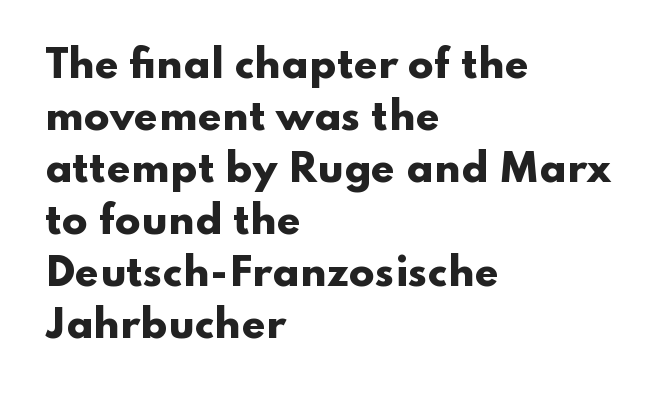
{"serif": "no", "italic": "no", "bold": "yes", "weight": "heavy", "width": "wide", "stroke_contrast": "low", "x_height": "small", "monospaced": "no", "underline": "no", "align": "left", "line_spacing": "normal", "line_spacing_ratio": 1.37, "letter_spacing": "normal", "letter_spacing_em": 0.0, "glyph_px": 38}
